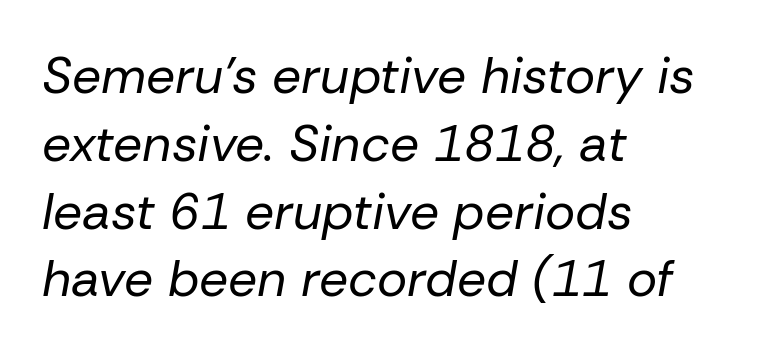
Q: Is the text bold? A: No.
Q: Is the text italic (slanted)? A: Yes, it leans right by about 10 degrees.
Q: Is the text underlined? A: No.
Q: How is the paragraph aligned? A: Left-aligned.
Q: Is the spacing between letters normal or unusually wide? A: Normal.
Q: Is the spacing between lines tight, normal or loose? A: Normal.
Q: Width (condensed, normal, or wide)? A: Normal.
Q: Stroke contrast? A: Low.
Q: x-height? A: Medium.
Q: Monospaced? A: No.
